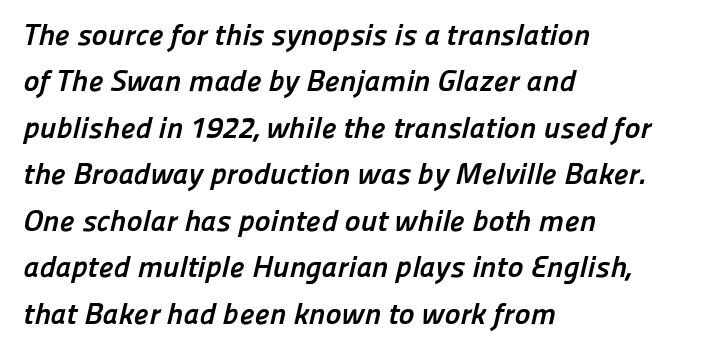
The image shows 30 px semibold sans-serif type; set left-aligned, normal line spacing (1.55x), normal letter spacing, not underlined; low stroke contrast and a medium x-height.
